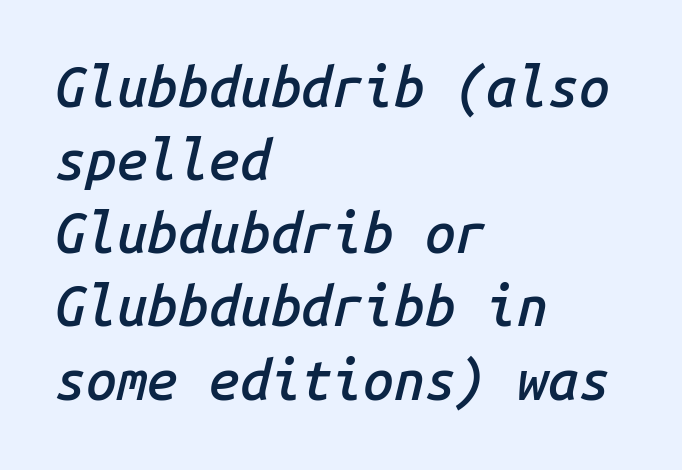
The words here are not underlined. Do the characters align in a grid? Yes, the font is monospaced. Honestly, the row spacing looks completely unremarkable. This sample is left-justified, so line endings fall wherever the words run out. The line texture is even and compact thanks to regular tracking. The sample has been set in demibold, a notch under bold.
